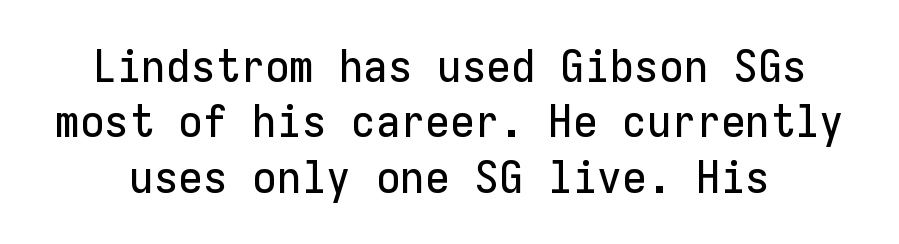
{"serif": "no", "italic": "no", "width": "normal", "stroke_contrast": "low", "x_height": "medium", "monospaced": "yes", "underline": "no", "line_spacing_ratio": 1.23, "letter_spacing": "normal", "letter_spacing_em": 0.0, "glyph_px": 45}
